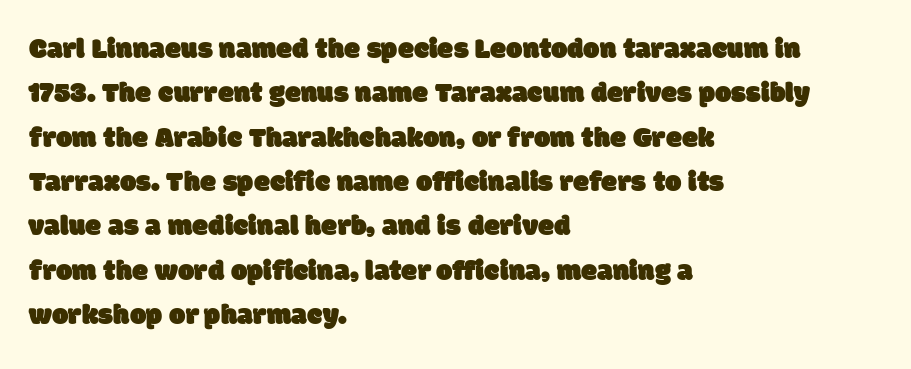
Unmarked baselines from the first word to the last. Each line starts at the same left margin while the right side varies. What kind of face is this? One without serifs — a sans. Between one letter and the next there's only the usual sliver of space. Character widths vary here, with narrow letters taking less room than wide ones. These lines sit exactly where default settings would place them.
